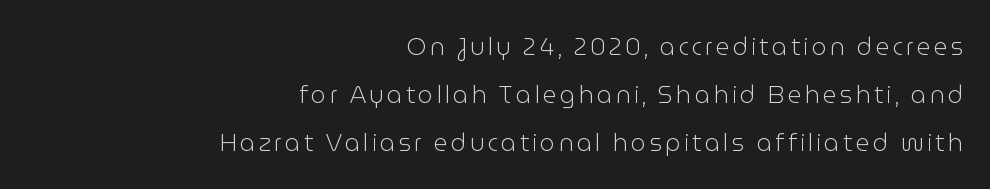
Q: Is the text bold? A: No.
Q: Is the text italic (slanted)? A: No, it is upright.
Q: Is the text underlined? A: No.
Q: How is the paragraph aligned? A: Right-aligned.
Q: Is the spacing between lines tight, normal or loose? A: Loose.
